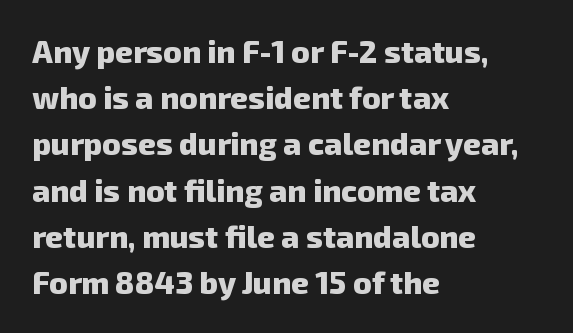
{"serif": "no", "bold": "yes", "weight": "heavy", "width": "normal", "stroke_contrast": "low", "x_height": "medium", "monospaced": "no", "underline": "no", "align": "left", "line_spacing": "normal", "line_spacing_ratio": 1.49, "letter_spacing": "normal", "letter_spacing_em": 0.0, "glyph_px": 31}
